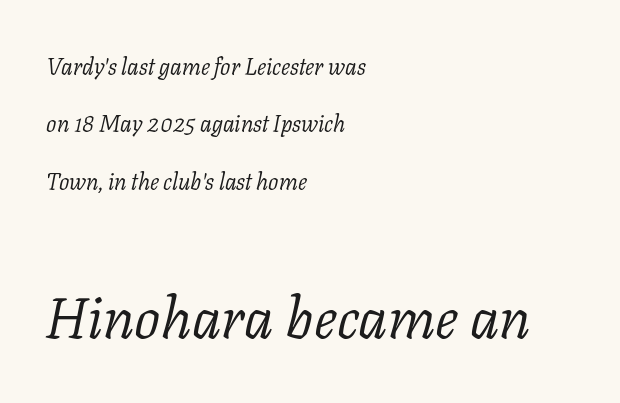
{"serif": "yes", "italic": "yes", "lean": "right", "slant_degrees": 11, "bold": "no", "weight": "light", "width": "normal", "stroke_contrast": "low", "x_height": "medium", "monospaced": "no", "underline": "no", "align": "left", "line_spacing": "loose", "line_spacing_ratio": 2.5, "letter_spacing": "normal", "letter_spacing_em": 0.0, "larger_block": "second", "size_ratio": 2.52, "glyph_px": 58}
